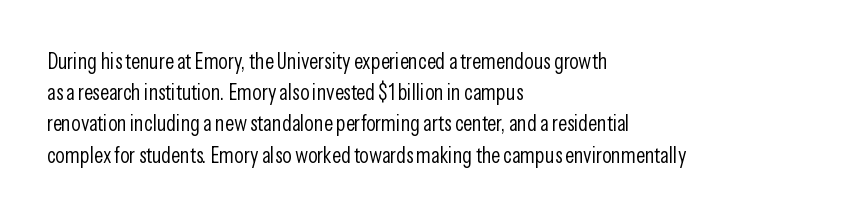
{"italic": "no", "bold": "no", "underline": "no", "align": "left", "line_spacing": "normal", "line_spacing_ratio": 1.42, "letter_spacing": "normal", "letter_spacing_em": 0.0, "glyph_px": 22}
